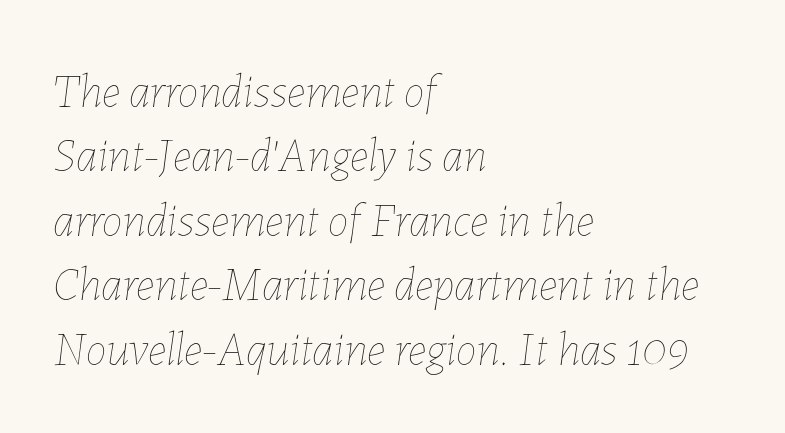
Q: Is the text bold? A: No.
Q: Is the text italic (slanted)? A: Yes, it leans right by about 7 degrees.
Q: Is the text underlined? A: No.
Q: How is the paragraph aligned? A: Left-aligned.
Q: Is the spacing between letters normal or unusually wide? A: Normal.
Q: Is the spacing between lines tight, normal or loose? A: Normal.
Q: Width (condensed, normal, or wide)? A: Normal.
Q: Stroke contrast? A: Low.
Q: x-height? A: Medium.
Q: Monospaced? A: No.
